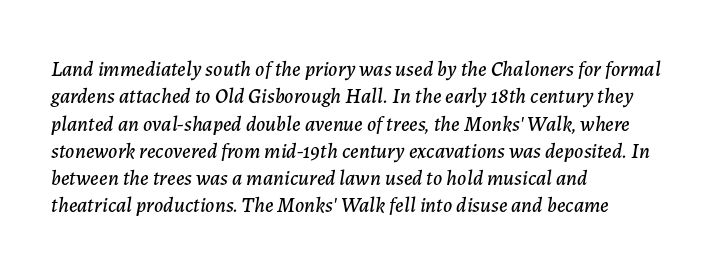
An italicized treatment has been applied to the whole sample. This rendering features lettering with no underline. The space between consecutive lines is moderate. The lines in this sample share a left origin and differ only in where they stop. The tracking reads as untouched default to a designer's eye.
